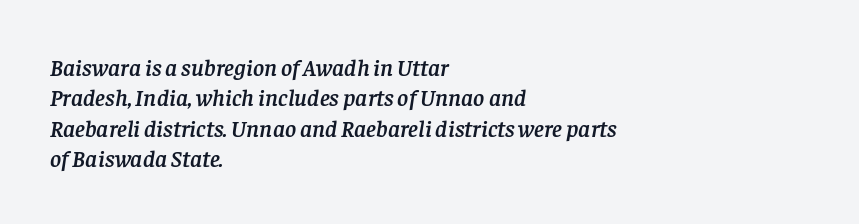
Observe the lean: these are italic letterforms. Casual observation: everything's shoved over to the left. A typesetter would call this leading conventional body-copy spacing. How are the letters spaced? Ordinarily, with no added tracking.
